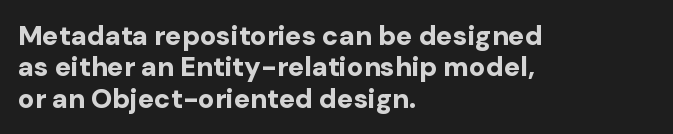
The image shows 27 px bold type, upright; set left-aligned, line spacing 1.16x, normal letter spacing, not underlined.
